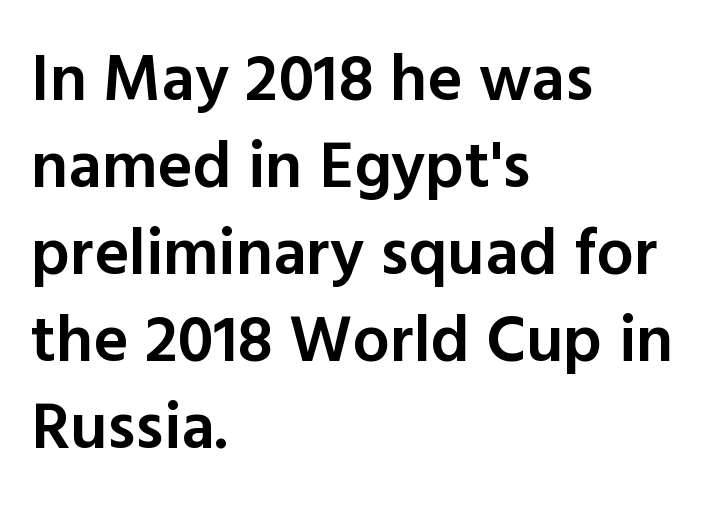
The image shows 66 px semibold sans-serif type, upright; set left-aligned, normal line spacing (1.32x), normal letter spacing, not underlined; a medium x-height.
